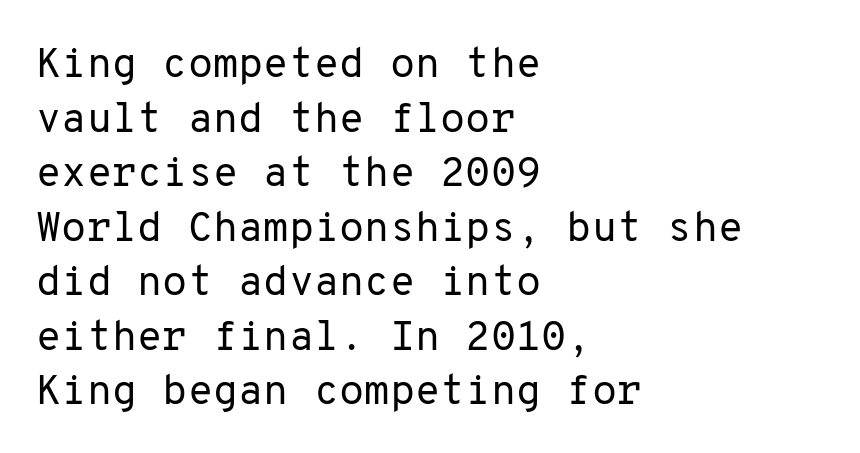
{"serif": "no", "italic": "no", "bold": "no", "weight": "regular", "width": "normal", "stroke_contrast": "low", "x_height": "medium", "monospaced": "yes", "underline": "no", "align": "left", "line_spacing": "normal", "line_spacing_ratio": 1.33, "letter_spacing": "normal", "letter_spacing_em": 0.0, "glyph_px": 41}
